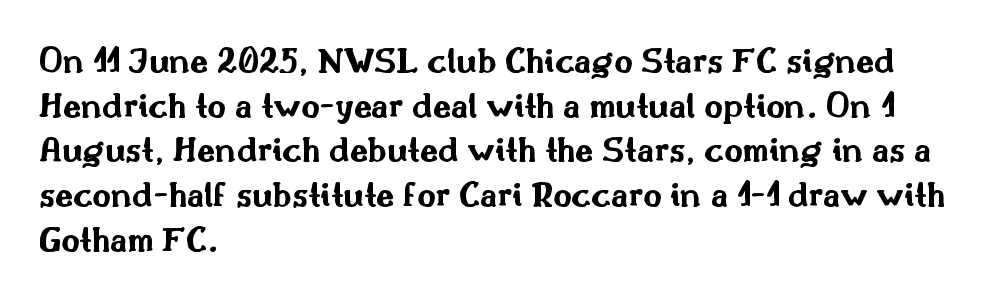
Q: Is the text bold? A: Yes.
Q: Is the text italic (slanted)? A: No, it is upright.
Q: Is the typeface a serif or a sans-serif typeface? A: Sans-serif.
Q: Is the text underlined? A: No.
Q: How is the paragraph aligned? A: Left-aligned.
Q: Is the spacing between letters normal or unusually wide? A: Normal.
Q: Width (condensed, normal, or wide)? A: Wide.
Q: Stroke contrast? A: Medium.
Q: x-height? A: Small.
Q: Monospaced? A: No.
